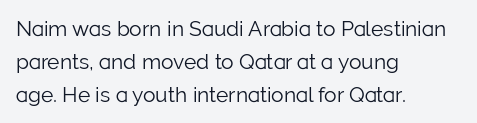
The image shows 21 px text type, upright; set left-aligned, normal line spacing (1.57x), normal letter spacing, not underlined.
